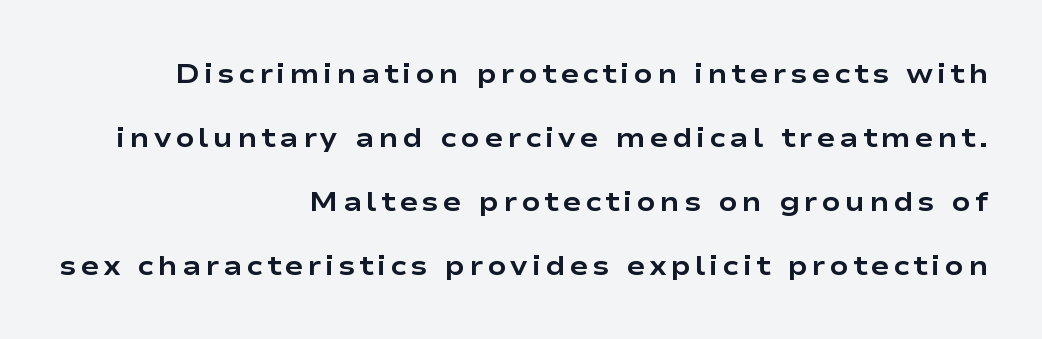
The image shows 28 px bold, wide sans-serif type, upright; set right-aligned, loose line spacing (2.28x), not underlined; low stroke contrast and a medium x-height.
